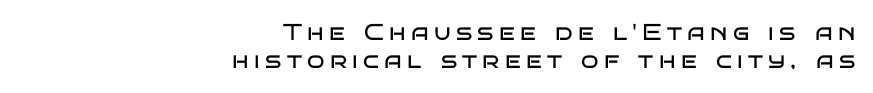
Horizontal alignment here is rightward, an uncommon choice for prose. Tracking here is generous; glyphs stand well apart from one another. This rendering features lettering with no underline. Vertical strokes here are truly vertical.
